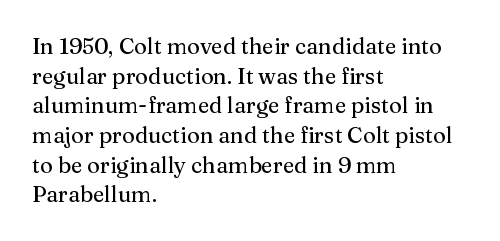
Q: Is the text italic (slanted)? A: No, it is upright.
Q: Is the text underlined? A: No.
Q: How is the paragraph aligned? A: Left-aligned.
Q: Is the spacing between letters normal or unusually wide? A: Normal.
Q: Is the spacing between lines tight, normal or loose? A: Normal.
